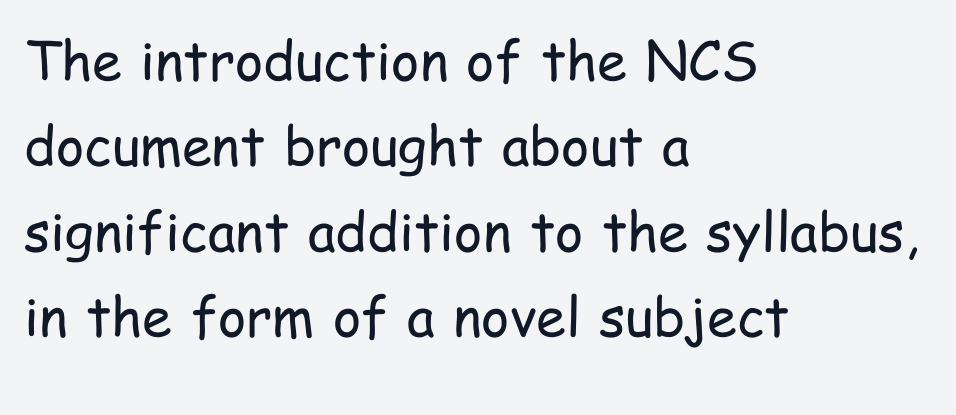
Q: Is the text bold? A: No.
Q: Is the text italic (slanted)? A: No, it is upright.
Q: Is the typeface a serif or a sans-serif typeface? A: Sans-serif.
Q: Is the text underlined? A: No.
Q: How is the paragraph aligned? A: Left-aligned.
Q: Is the spacing between letters normal or unusually wide? A: Normal.
Q: Is the spacing between lines tight, normal or loose? A: Normal.
Q: Width (condensed, normal, or wide)? A: Condensed.
Q: Stroke contrast? A: Low.
Q: x-height? A: Medium.
Q: Monospaced? A: No.
